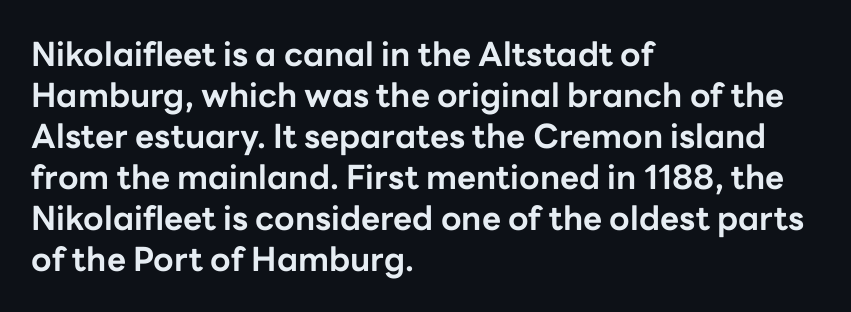
The image shows 33 px bold sans-serif type, upright; set left-aligned, line spacing 1.24x, normal letter spacing, not underlined; low stroke contrast and a medium x-height.
